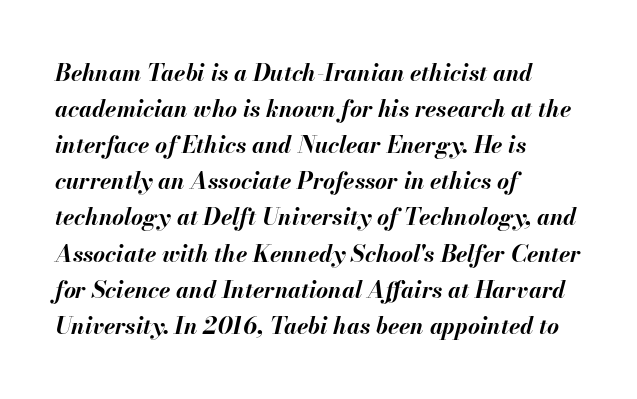
{"italic": "yes", "lean": "right", "slant_degrees": 13, "bold": "yes", "underline": "no", "align": "left", "line_spacing": "normal", "line_spacing_ratio": 1.57, "letter_spacing": "normal", "letter_spacing_em": 0.0, "glyph_px": 23}
